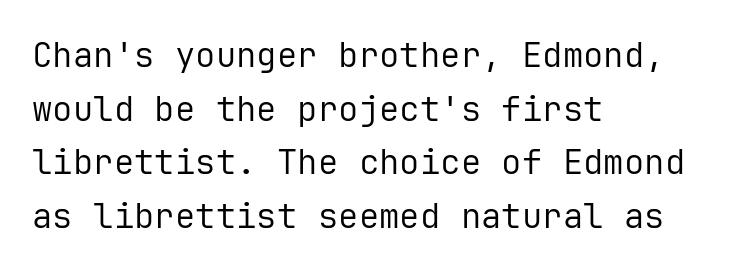
The image shows 34 px regular-weight sans-serif type, upright, monospaced; set left-aligned, normal line spacing (1.58x), normal letter spacing, not underlined; low stroke contrast and a medium x-height.
